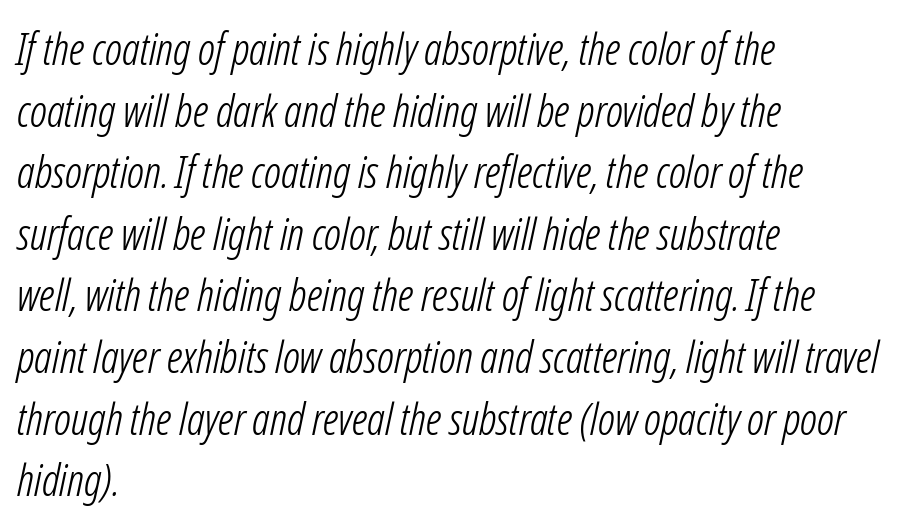
{"italic": "yes", "lean": "right", "slant_degrees": 12, "bold": "no", "weight": "light", "width": "condensed", "stroke_contrast": "low", "x_height": "medium", "monospaced": "no", "underline": "no", "align": "left", "line_spacing": "normal", "line_spacing_ratio": 1.4, "letter_spacing": "normal", "letter_spacing_em": 0.0, "glyph_px": 44}
